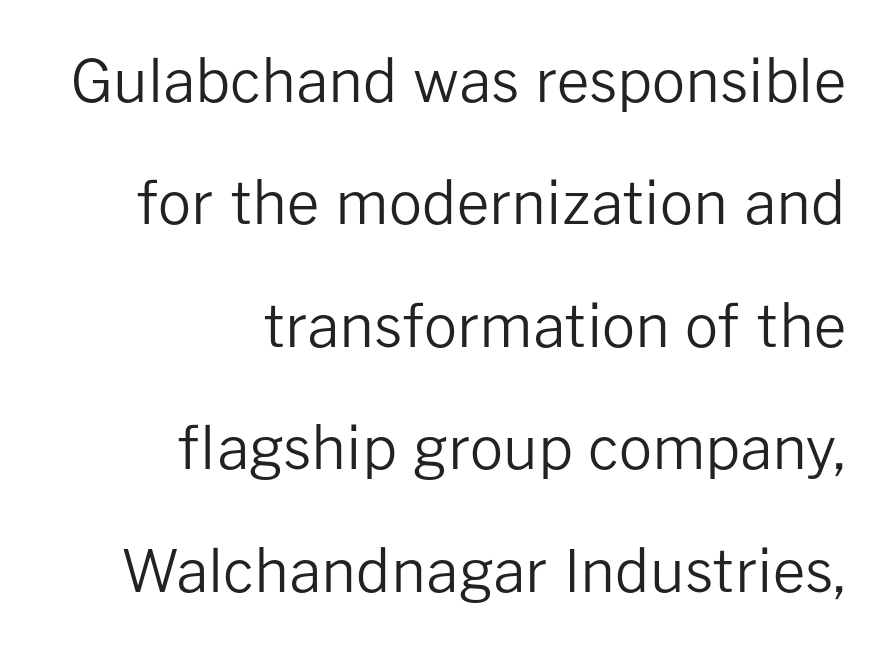
{"serif": "no", "italic": "no", "bold": "no", "weight": "regular", "width": "normal", "stroke_contrast": "low", "x_height": "medium", "monospaced": "no", "underline": "no", "align": "right", "line_spacing": "loose", "line_spacing_ratio": 2.11, "letter_spacing": "normal", "letter_spacing_em": 0.0, "glyph_px": 58}
